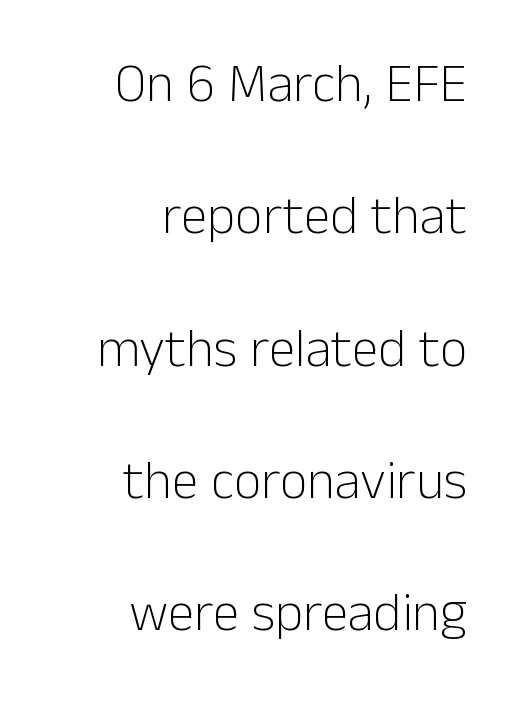
A typesetter would label this face a sans. A typesetter would call this proportional, since set widths differ per character. Each line ends at the same right margin while the left side varies. The weight tops out at a normal text grade. Glyph-to-glyph distance matches everyday printed text. This rendering features lettering with no underline.
